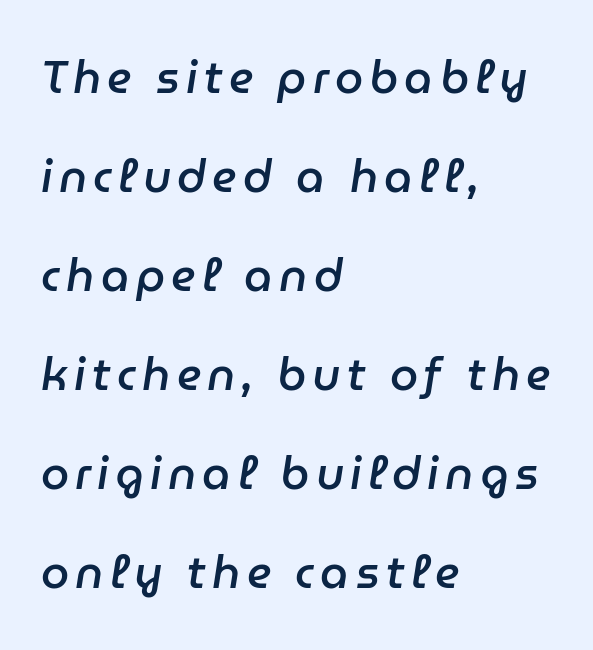
Q: Is the text bold? A: Semi-bold.
Q: Is the text italic (slanted)? A: Yes, it leans right by about 9 degrees.
Q: Is the text underlined? A: No.
Q: How is the paragraph aligned? A: Left-aligned.
Q: Is the spacing between lines tight, normal or loose? A: Loose.
Q: Width (condensed, normal, or wide)? A: Normal.
Q: Stroke contrast? A: Low.
Q: x-height? A: Medium.
Q: Monospaced? A: No.
